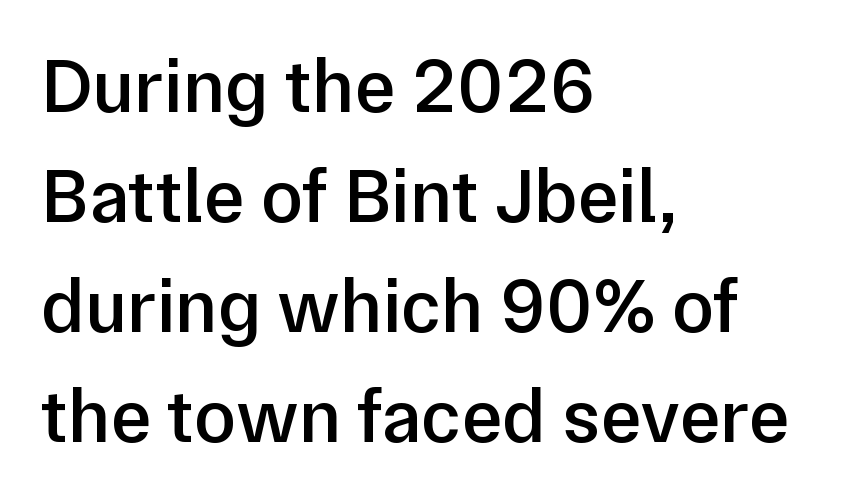
Q: Is the text bold? A: Semi-bold.
Q: Is the text italic (slanted)? A: No, it is upright.
Q: Is the typeface a serif or a sans-serif typeface? A: Sans-serif.
Q: Is the text underlined? A: No.
Q: How is the paragraph aligned? A: Left-aligned.
Q: Is the spacing between letters normal or unusually wide? A: Normal.
Q: Is the spacing between lines tight, normal or loose? A: Normal.
Q: Width (condensed, normal, or wide)? A: Normal.
Q: Stroke contrast? A: Low.
Q: x-height? A: Medium.
Q: Monospaced? A: No.
